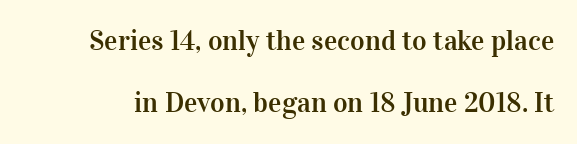
Q: Is the text italic (slanted)? A: No, it is upright.
Q: Is the typeface a serif or a sans-serif typeface? A: Serif.
Q: Is the text underlined? A: No.
Q: Is the spacing between letters normal or unusually wide? A: Normal.
Q: Is the spacing between lines tight, normal or loose? A: Loose.
Q: Width (condensed, normal, or wide)? A: Normal.
Q: Stroke contrast? A: High.
Q: x-height? A: Medium.
Q: Monospaced? A: No.
